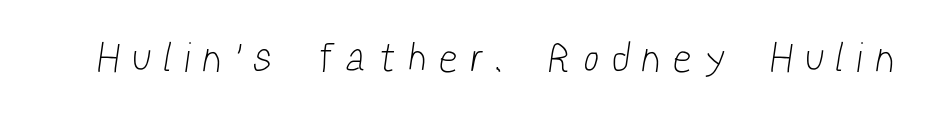
Q: Is the text bold? A: No.
Q: Is the typeface a serif or a sans-serif typeface? A: Sans-serif.
Q: Is the text underlined? A: No.
Q: Is the spacing between letters normal or unusually wide? A: Unusually wide.
Q: Width (condensed, normal, or wide)? A: Condensed.
Q: Stroke contrast? A: Low.
Q: x-height? A: Medium.
Q: Monospaced? A: No.
